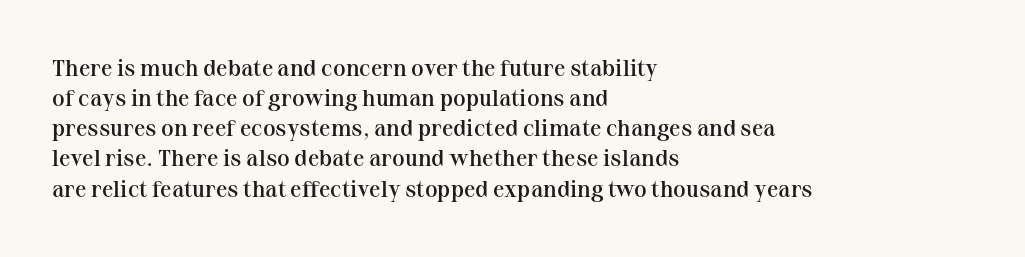
{"italic": "no", "bold": "semi", "underline": "no", "align": "left", "line_spacing": "normal", "line_spacing_ratio": 1.31, "letter_spacing": "normal", "letter_spacing_em": 0.0, "glyph_px": 23}
